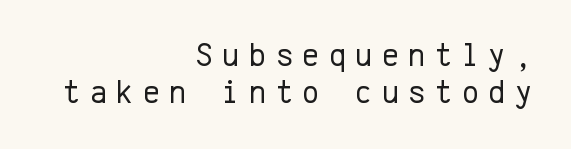
Are there feet on the stems? There aren't — it's a sans. Short and long lines alike share a common ending point at right. A typesetter would mark this as roman, not italic. Every character here occupies the same horizontal width, giving the sample a typewriter-like rhythm.
